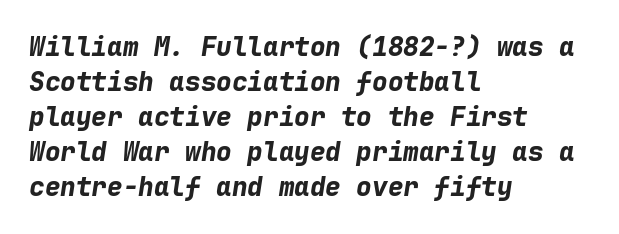
Q: Is the text bold? A: Yes.
Q: Is the text italic (slanted)? A: Yes, it leans right by about 9 degrees.
Q: Is the text underlined? A: No.
Q: How is the paragraph aligned? A: Left-aligned.
Q: Is the spacing between letters normal or unusually wide? A: Normal.
Q: Is the spacing between lines tight, normal or loose? A: Normal.
